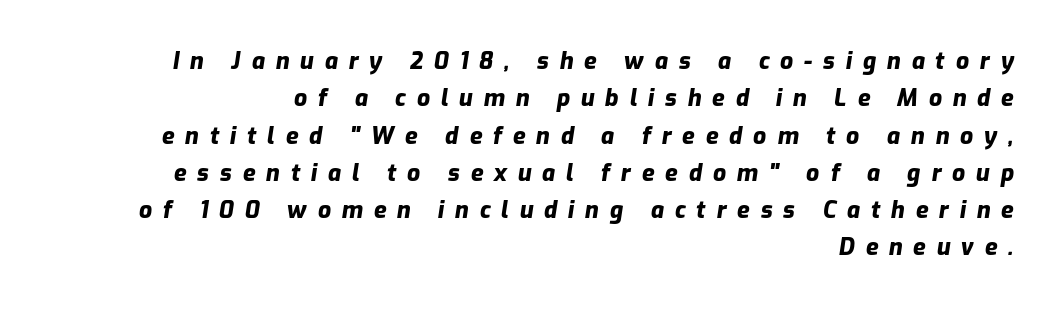
{"italic": "yes", "lean": "right", "slant_degrees": 9, "bold": "yes", "underline": "no", "align": "right", "line_spacing": "normal", "line_spacing_ratio": 1.62, "letter_spacing": "wide", "letter_spacing_em": 0.47, "glyph_px": 23}
